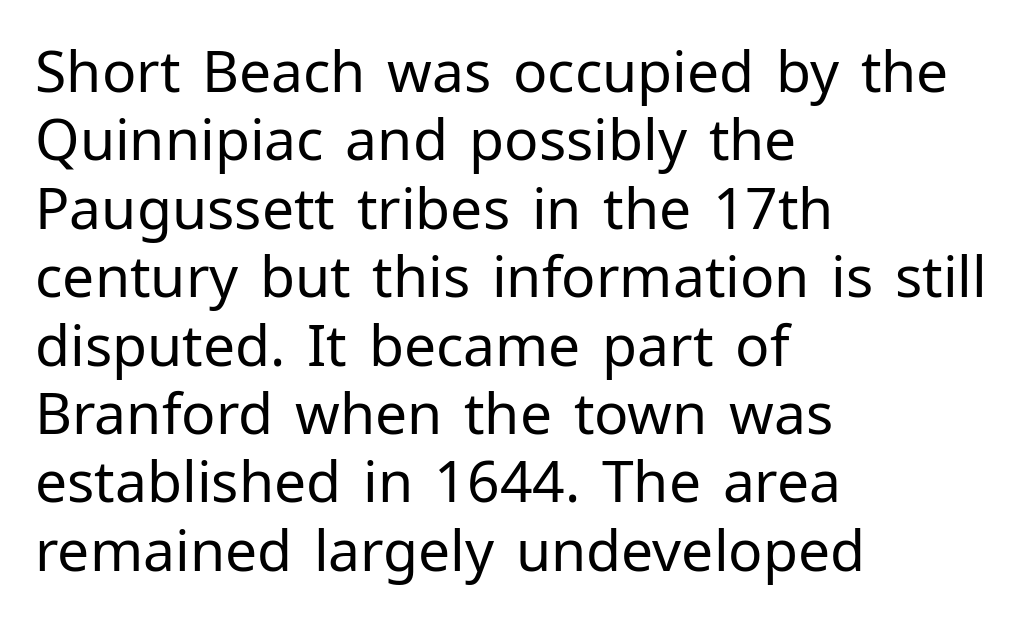
Students, note that the glyphs here touch the page at normal intervals. Here the designer chose a conventional face with non-uniform glyph widths. Line starts are locked; line ends wander. The gap between lines stays unmarked. Quick note: not italic, upright.
